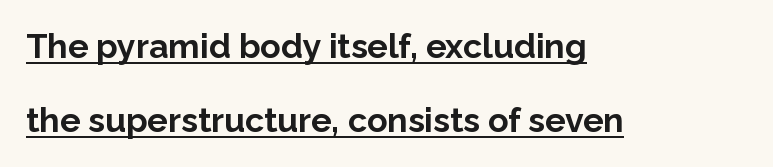
The image shows 34 px bold sans-serif type, upright; set left-aligned, loose line spacing (2.19x), normal letter spacing, underlined; low stroke contrast and a medium x-height.
